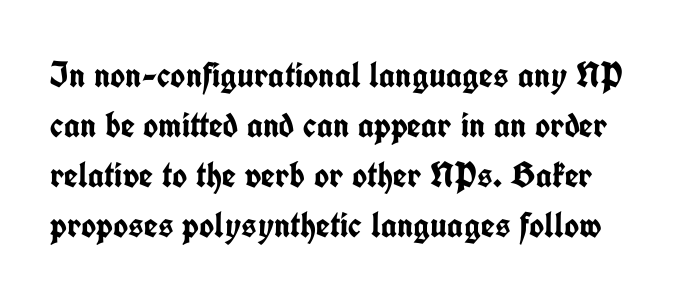
The image shows 36 px semibold, condensed sans-serif type, upright; set normal line spacing (1.39x), normal letter spacing, not underlined; low stroke contrast and a medium x-height.
